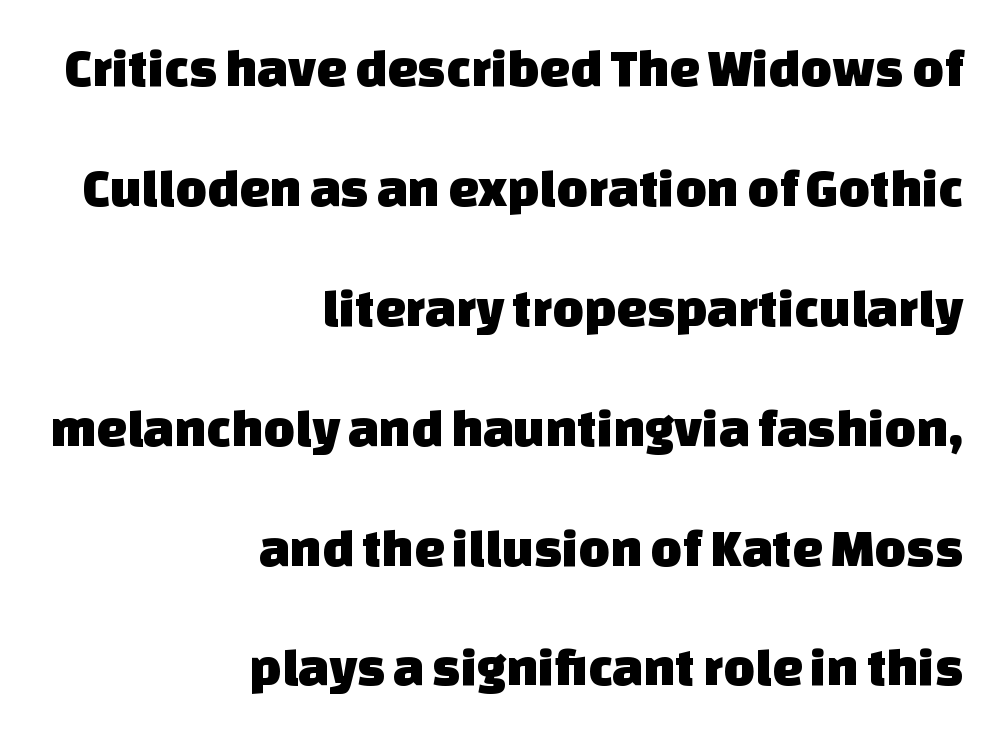
Bare-footed words on every line. The setting favours the right margin, as signatures and pull-quotes sometimes do. Spacing verdict: proportional, widths tailored to each character. Rows of type keep a wide berth in the vertical direction. I'd call this a sans setting — the letters go barefoot.
